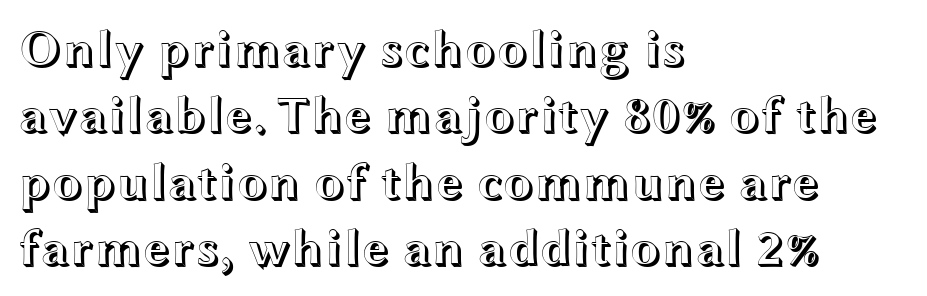
Q: Is the text italic (slanted)? A: No, it is upright.
Q: Is the text underlined? A: No.
Q: How is the paragraph aligned? A: Left-aligned.
Q: Is the spacing between letters normal or unusually wide? A: Normal.
Q: Is the spacing between lines tight, normal or loose? A: Normal.
Q: Width (condensed, normal, or wide)? A: Wide.
Q: x-height? A: Medium.
Q: Monospaced? A: No.
